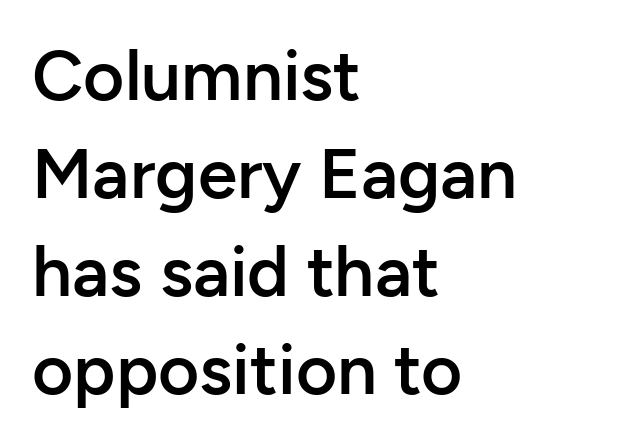
{"serif": "no", "italic": "no", "bold": "semi", "weight": "semibold", "width": "normal", "stroke_contrast": "low", "x_height": "medium", "monospaced": "no", "underline": "no", "align": "left", "line_spacing": "normal", "line_spacing_ratio": 1.38, "letter_spacing": "normal", "letter_spacing_em": 0.0, "glyph_px": 71}
